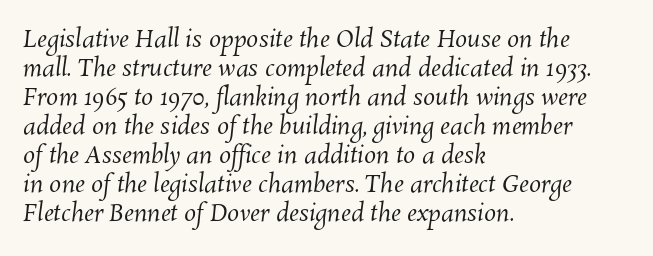
{"bold": "no", "underline": "no", "align": "left", "line_spacing_ratio": 1.21, "letter_spacing": "normal", "letter_spacing_em": 0.0, "glyph_px": 24}
